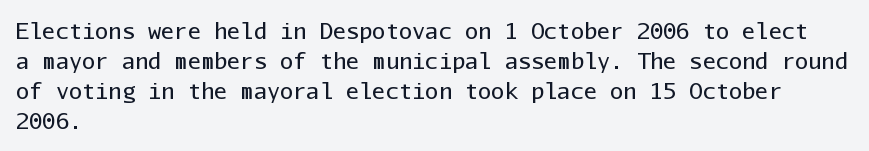
Q: Is the text bold? A: No.
Q: Is the text italic (slanted)? A: No, it is upright.
Q: Is the text underlined? A: No.
Q: How is the paragraph aligned? A: Left-aligned.
Q: Is the spacing between letters normal or unusually wide? A: Normal.
Q: Is the spacing between lines tight, normal or loose? A: Normal.
